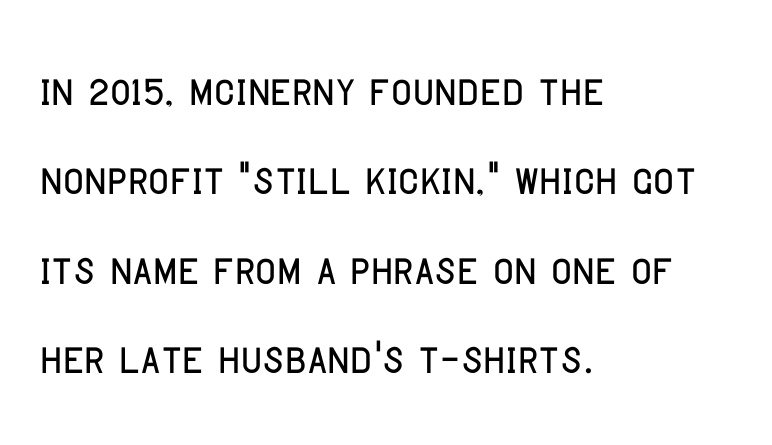
Looks like regular typesetting: each glyph gets only the width it needs. The rendering anchors every line to the left-hand side. The foot of each line stays bare and open. Upright lettering throughout. Honestly, the row spacing looks completely unremarkable. Words appear dense and cohesive because spacing is normal.
